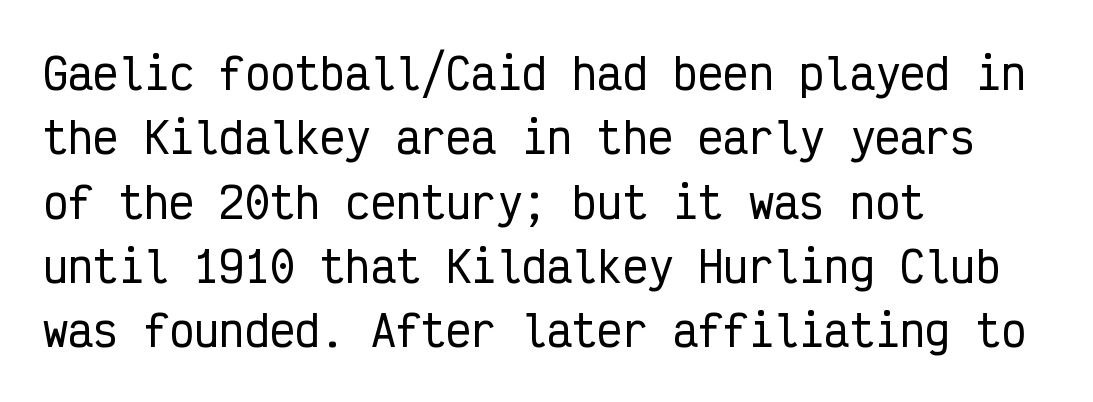
The image shows 42 px condensed sans-serif type, upright, monospaced; set left-aligned, normal line spacing (1.53x), normal letter spacing, not underlined; low stroke contrast and a medium x-height.
